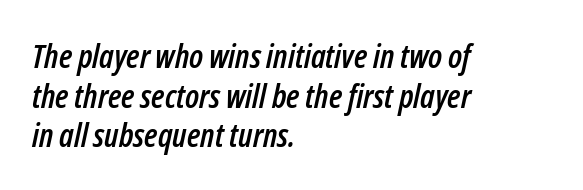
{"italic": "yes", "lean": "right", "slant_degrees": 12, "width": "condensed", "stroke_contrast": "low", "x_height": "medium", "monospaced": "no", "underline": "no", "align": "left", "line_spacing_ratio": 1.2, "letter_spacing": "normal", "letter_spacing_em": 0.0, "glyph_px": 33}
